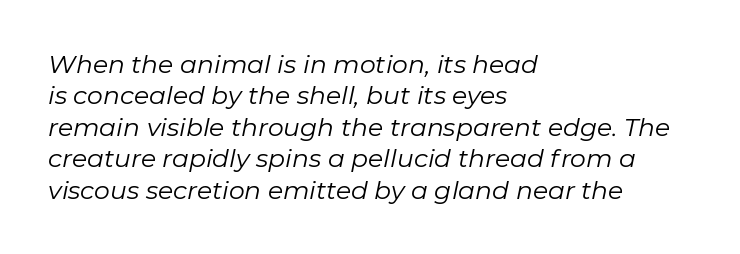
The area under the type is left untouched. Emphasis-style slanted type is in use. If you measured baseline to baseline, you'd find a middling distance. Letters have the restrained weight of plain body copy at most. Reading down the block, your eye returns to a fixed left position each line.
